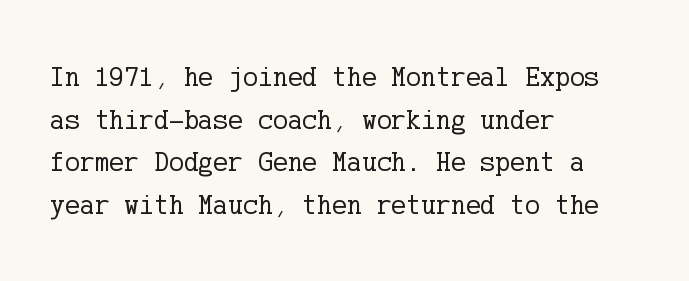
What stands out about the letter spacing? Nothing — it is the standard amount. Descenders are the only things crossing below the line. If you drew a ruler down the left edge, every line would touch it. Each stroke keeps to a modest, everyday thickness or less.
